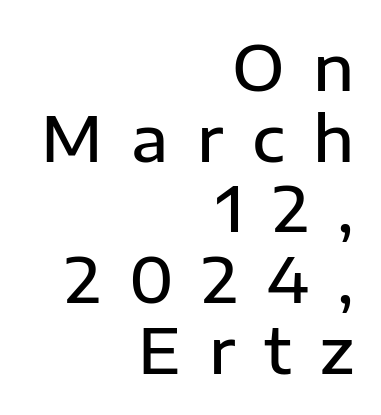
{"serif": "no", "italic": "no", "bold": "semi", "weight": "semibold", "width": "normal", "stroke_contrast": "low", "x_height": "medium", "monospaced": "no", "underline": "no", "align": "right", "line_spacing": "tight", "line_spacing_ratio": 1.14, "letter_spacing": "wide", "letter_spacing_em": 0.46, "glyph_px": 62}
